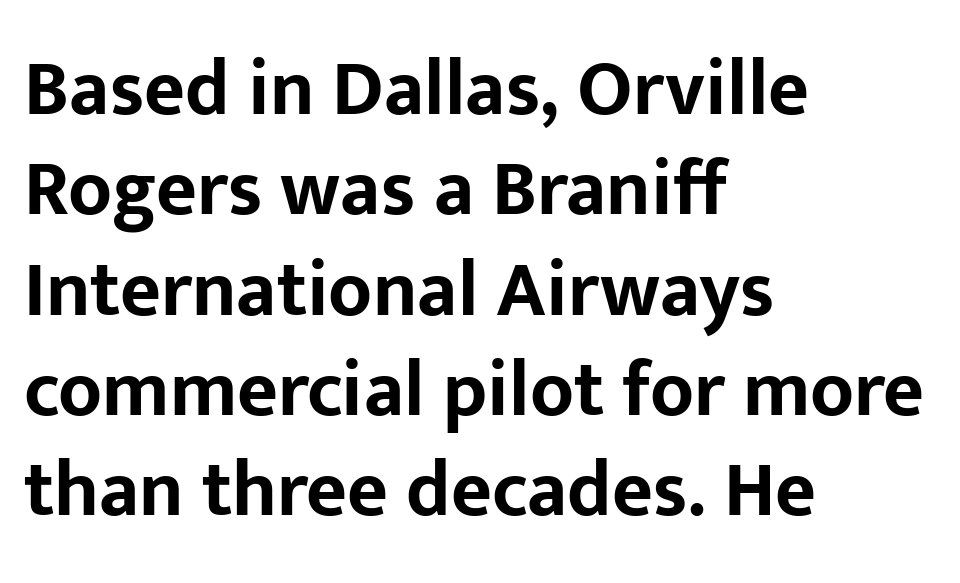
Q: Is the text bold? A: Yes.
Q: Is the text italic (slanted)? A: No, it is upright.
Q: Is the typeface a serif or a sans-serif typeface? A: Sans-serif.
Q: Is the text underlined? A: No.
Q: How is the paragraph aligned? A: Left-aligned.
Q: Is the spacing between letters normal or unusually wide? A: Normal.
Q: Is the spacing between lines tight, normal or loose? A: Normal.
Q: Width (condensed, normal, or wide)? A: Normal.
Q: Stroke contrast? A: Low.
Q: x-height? A: Medium.
Q: Monospaced? A: No.
